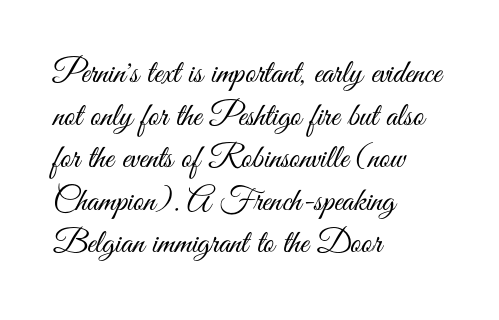
Q: Is the text bold? A: No.
Q: Is the text italic (slanted)? A: Yes.
Q: Is the typeface a serif or a sans-serif typeface? A: Sans-serif.
Q: Is the text underlined? A: No.
Q: How is the paragraph aligned? A: Left-aligned.
Q: Is the spacing between letters normal or unusually wide? A: Normal.
Q: Is the spacing between lines tight, normal or loose? A: Normal.
Q: Width (condensed, normal, or wide)? A: Condensed.
Q: Stroke contrast? A: Medium.
Q: x-height? A: Small.
Q: Monospaced? A: No.
